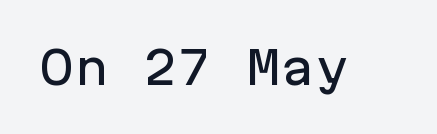
The passage shown is not underscored anywhere. Tall strokes in this sample are plumb rather than angled. Unlike a traditional serif, this face leaves its strokes unadorned. In terms of letterspacing, this is plain default setting. Is this a fixed-width face? Yes — each glyph sits in an identical cell.
